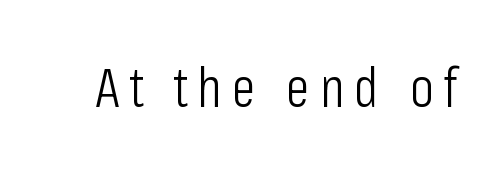
{"serif": "no", "italic": "no", "bold": "no", "weight": "light", "width": "condensed", "stroke_contrast": "low", "x_height": "medium", "monospaced": "no", "underline": "no", "glyph_px": 55}
